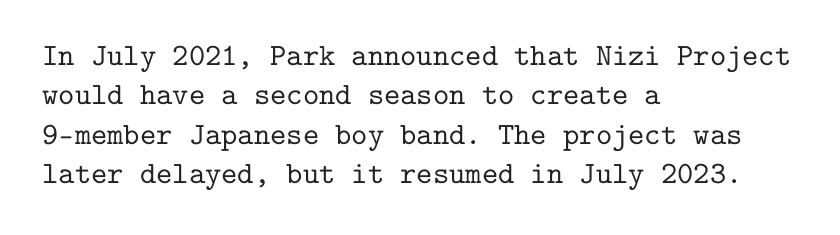
{"serif": "yes", "italic": "no", "width": "normal", "stroke_contrast": "low", "x_height": "medium", "monospaced": "yes", "underline": "no", "align": "left", "line_spacing": "normal", "line_spacing_ratio": 1.27, "letter_spacing": "normal", "letter_spacing_em": 0.0, "glyph_px": 31}
